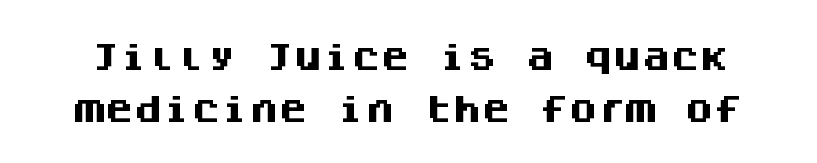
No extra tracking has been applied to these lines. The space directly below the letters is spotless. Spacing verdict: monospaced, one width for all characters. A typesetter would label this face a sans. Bold? Absolutely — the strokes are thick and heavy. Notice how the stems are strictly vertical — no italics here.
